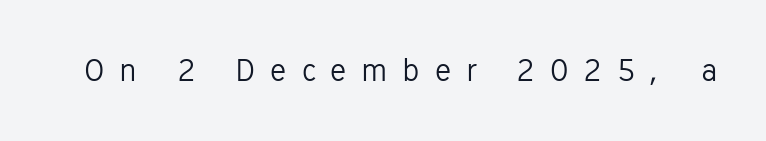
Q: Is the text bold? A: No.
Q: Is the text italic (slanted)? A: No, it is upright.
Q: Is the typeface a serif or a sans-serif typeface? A: Sans-serif.
Q: Is the text underlined? A: No.
Q: Is the spacing between letters normal or unusually wide? A: Unusually wide.
Q: Width (condensed, normal, or wide)? A: Normal.
Q: Stroke contrast? A: Low.
Q: x-height? A: Medium.
Q: Monospaced? A: No.
